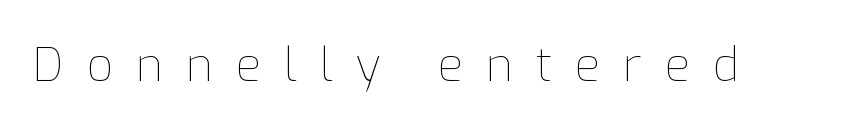
Q: Is the text bold? A: No.
Q: Is the text italic (slanted)? A: No, it is upright.
Q: Is the text underlined? A: No.
Q: Is the spacing between letters normal or unusually wide? A: Unusually wide.
Q: Width (condensed, normal, or wide)? A: Normal.
Q: Stroke contrast? A: Low.
Q: x-height? A: Medium.
Q: Monospaced? A: No.
